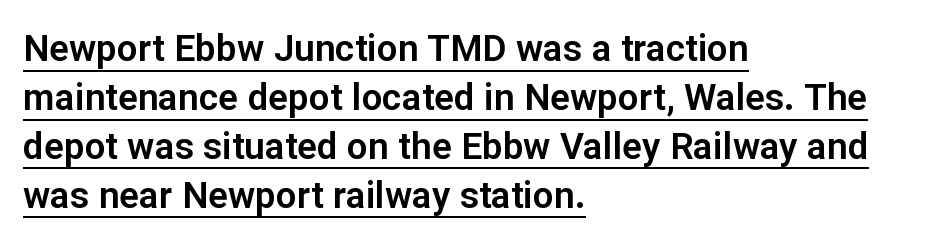
Q: Is the text italic (slanted)? A: No, it is upright.
Q: Is the typeface a serif or a sans-serif typeface? A: Sans-serif.
Q: Is the text underlined? A: Yes.
Q: How is the paragraph aligned? A: Left-aligned.
Q: Is the spacing between letters normal or unusually wide? A: Normal.
Q: Is the spacing between lines tight, normal or loose? A: Normal.
Q: Width (condensed, normal, or wide)? A: Normal.
Q: Stroke contrast? A: Low.
Q: x-height? A: Medium.
Q: Monospaced? A: No.
